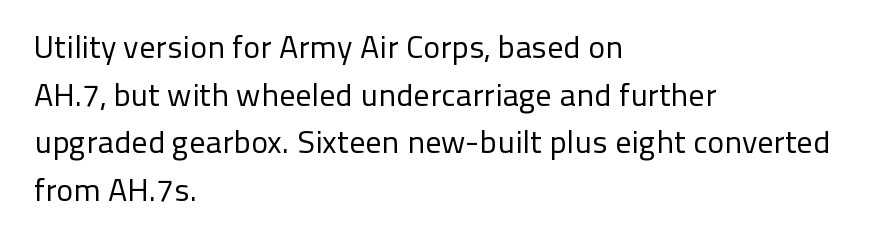
The image shows 32 px regular-weight sans-serif type, upright; set left-aligned, normal line spacing (1.49x), normal letter spacing, not underlined; low stroke contrast and a medium x-height.
